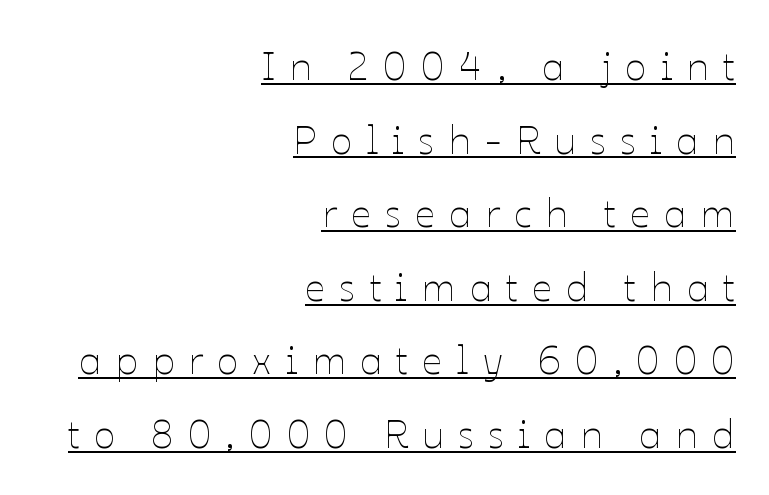
The string is rendered with underlining switched on. On a weight scale, this lands at 450 or below. Quick note: not italic, upright. A student would call this right alignment; a typographer would say flush right, rag left.
